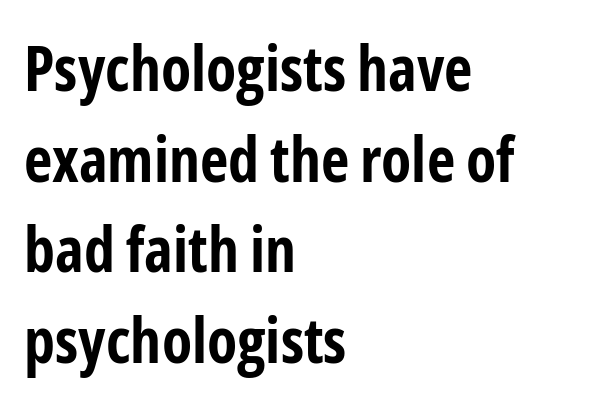
Q: Is the text bold? A: Yes.
Q: Is the text italic (slanted)? A: No, it is upright.
Q: Is the typeface a serif or a sans-serif typeface? A: Sans-serif.
Q: Is the text underlined? A: No.
Q: How is the paragraph aligned? A: Left-aligned.
Q: Is the spacing between letters normal or unusually wide? A: Normal.
Q: Is the spacing between lines tight, normal or loose? A: Normal.
Q: Width (condensed, normal, or wide)? A: Condensed.
Q: Stroke contrast? A: Low.
Q: x-height? A: Medium.
Q: Monospaced? A: No.
